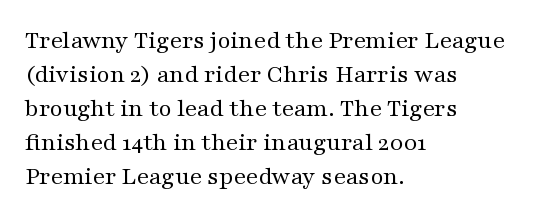
Q: Is the text bold? A: No.
Q: Is the text italic (slanted)? A: No, it is upright.
Q: Is the text underlined? A: No.
Q: How is the paragraph aligned? A: Left-aligned.
Q: Is the spacing between letters normal or unusually wide? A: Normal.
Q: Is the spacing between lines tight, normal or loose? A: Normal.
